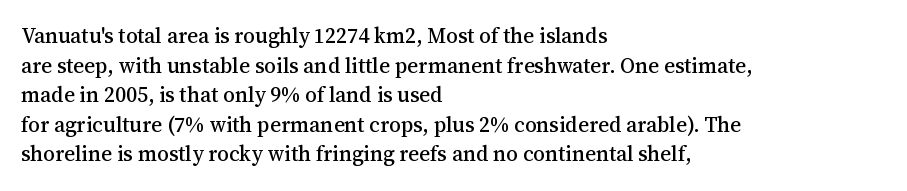
Caption: standard tracking, unaltered. Only glyphs here, with clear space below each row. The line-height multiplier appears to be the usual default. The typography opts for an upright posture over an oblique one. A student would call this left alignment; a typographer would say flush left, rag right.
